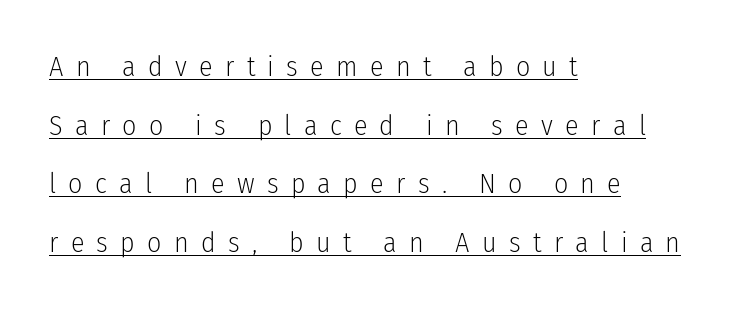
Q: Is the text bold? A: No.
Q: Is the text italic (slanted)? A: No, it is upright.
Q: Is the typeface a serif or a sans-serif typeface? A: Sans-serif.
Q: Is the text underlined? A: Yes.
Q: How is the paragraph aligned? A: Left-aligned.
Q: Is the spacing between letters normal or unusually wide? A: Unusually wide.
Q: Is the spacing between lines tight, normal or loose? A: Loose.
Q: Width (condensed, normal, or wide)? A: Condensed.
Q: Stroke contrast? A: Low.
Q: x-height? A: Medium.
Q: Monospaced? A: No.
